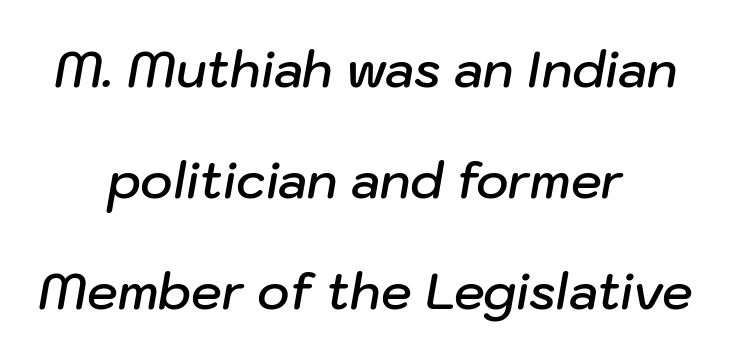
Q: Is the text bold? A: Semi-bold.
Q: Is the text italic (slanted)? A: Yes, it leans right by about 10 degrees.
Q: Is the text underlined? A: No.
Q: How is the paragraph aligned? A: Centered.
Q: Is the spacing between letters normal or unusually wide? A: Normal.
Q: Is the spacing between lines tight, normal or loose? A: Loose.
Q: Width (condensed, normal, or wide)? A: Normal.
Q: Stroke contrast? A: Low.
Q: x-height? A: Medium.
Q: Monospaced? A: No.
